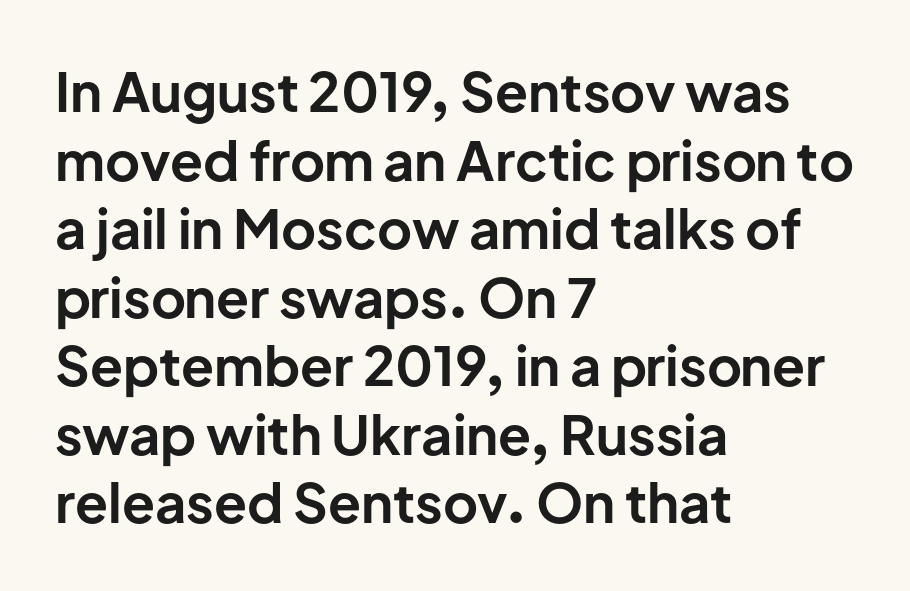
The image shows 54 px bold sans-serif type, upright; set left-aligned, normal line spacing (1.27x), normal letter spacing, not underlined; low stroke contrast and a medium x-height.
